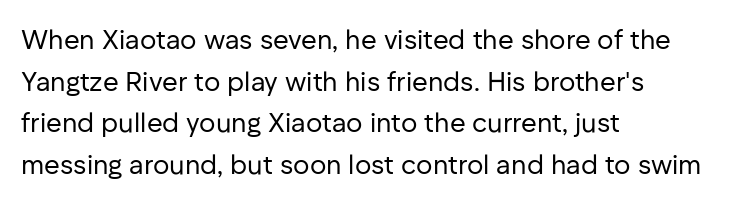
Q: Is the text bold? A: No.
Q: Is the text italic (slanted)? A: No, it is upright.
Q: Is the text underlined? A: No.
Q: How is the paragraph aligned? A: Left-aligned.
Q: Is the spacing between letters normal or unusually wide? A: Normal.
Q: Is the spacing between lines tight, normal or loose? A: Normal.
